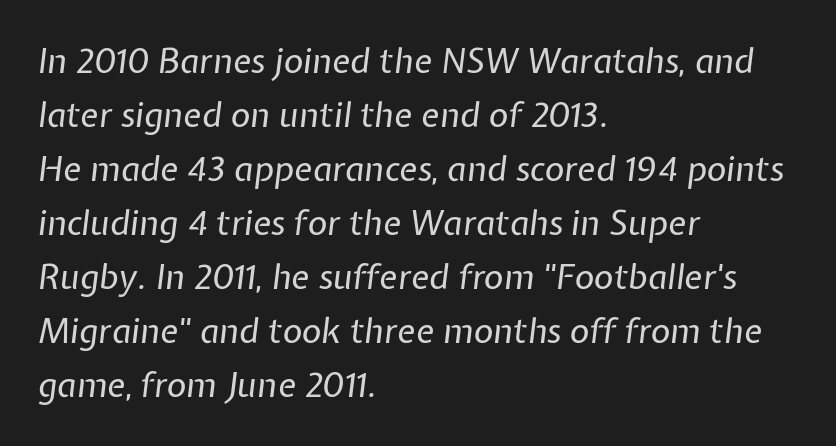
{"italic": "yes", "lean": "right", "slant_degrees": 7, "bold": "no", "weight": "regular", "width": "normal", "stroke_contrast": "low", "x_height": "medium", "monospaced": "no", "underline": "no", "align": "left", "line_spacing": "normal", "line_spacing_ratio": 1.59, "letter_spacing": "normal", "letter_spacing_em": 0.0, "glyph_px": 34}
